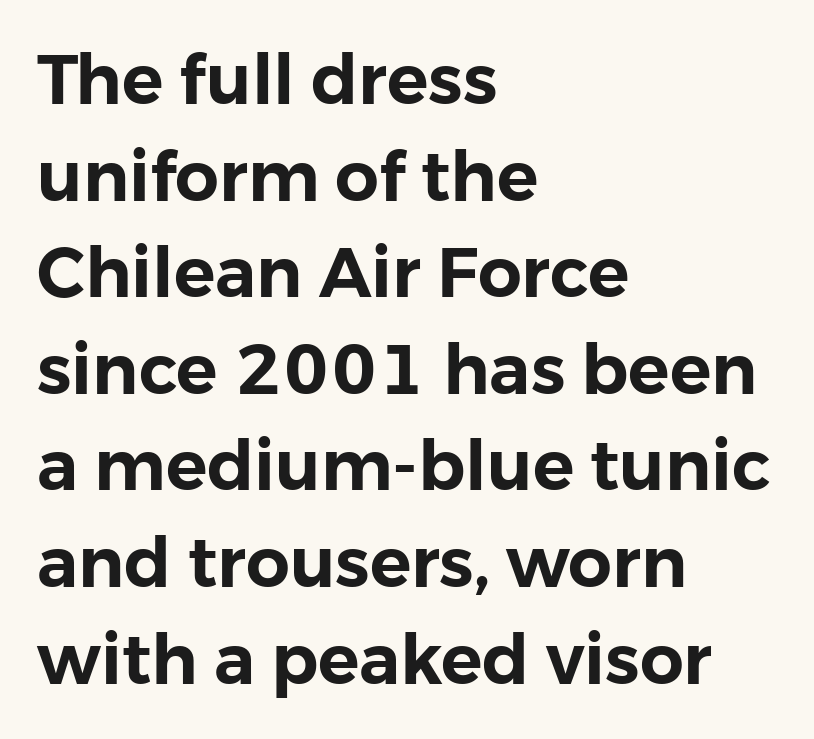
The image shows 69 px sans-serif type, upright; set left-aligned, normal line spacing (1.4x), normal letter spacing, not underlined; low stroke contrast and a medium x-height.
